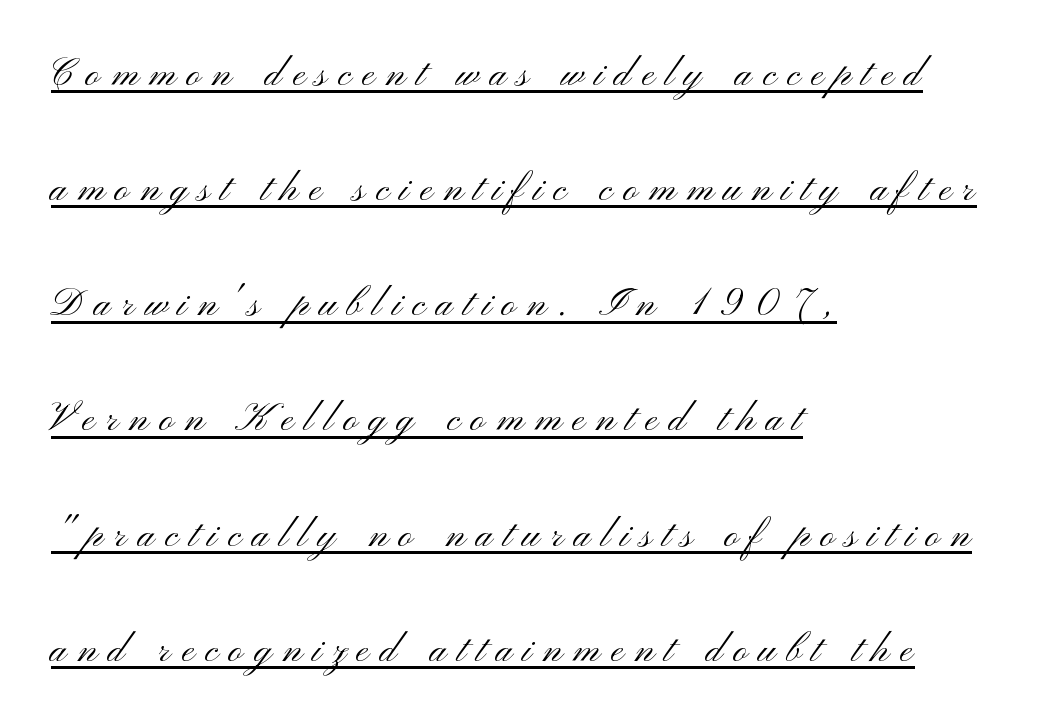
Q: Is the text bold? A: No.
Q: Is the text italic (slanted)? A: Yes.
Q: Is the typeface a serif or a sans-serif typeface? A: Sans-serif.
Q: Is the text underlined? A: Yes.
Q: How is the paragraph aligned? A: Left-aligned.
Q: Is the spacing between letters normal or unusually wide? A: Unusually wide.
Q: Is the spacing between lines tight, normal or loose? A: Loose.
Q: Width (condensed, normal, or wide)? A: Wide.
Q: Stroke contrast? A: Medium.
Q: x-height? A: Small.
Q: Monospaced? A: No.
